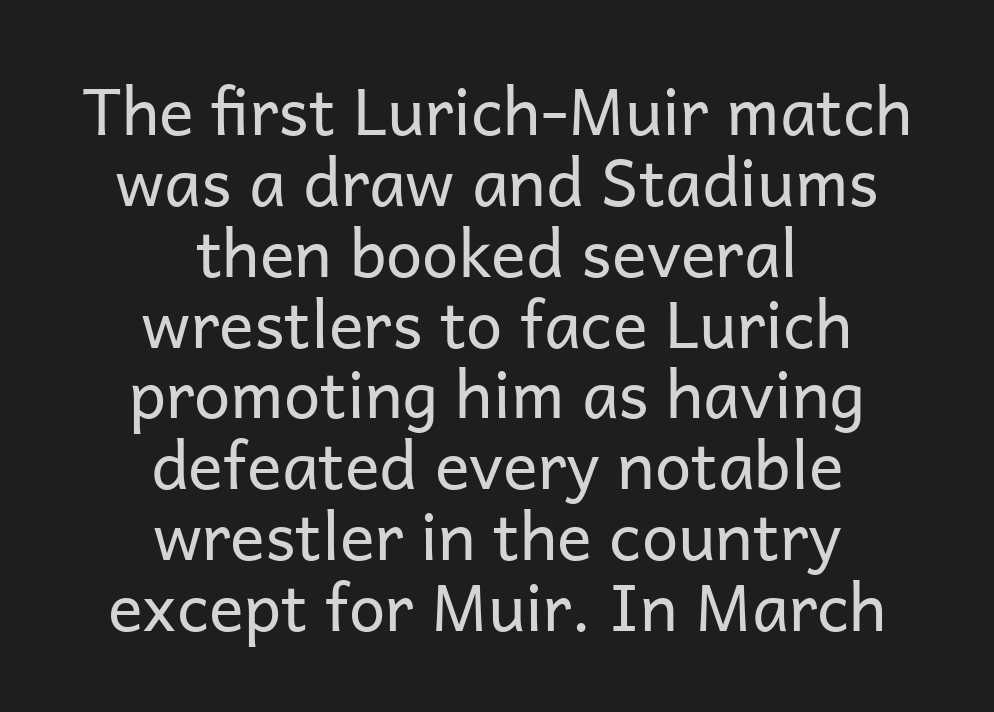
The image shows 65 px regular-weight sans-serif type, upright; set centered, tight line spacing (1.09x), normal letter spacing, not underlined; low stroke contrast and a medium x-height.
